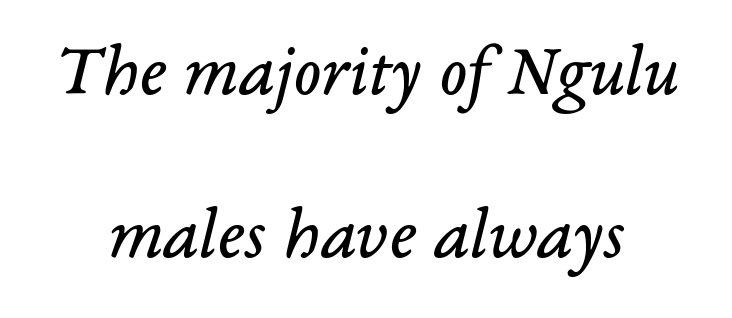
Here the designer chose a conventional face with non-uniform glyph widths. Descenders hang freely into open space. Words appear dense and cohesive because spacing is normal. Letterform terminals end in serifs throughout the passage.
